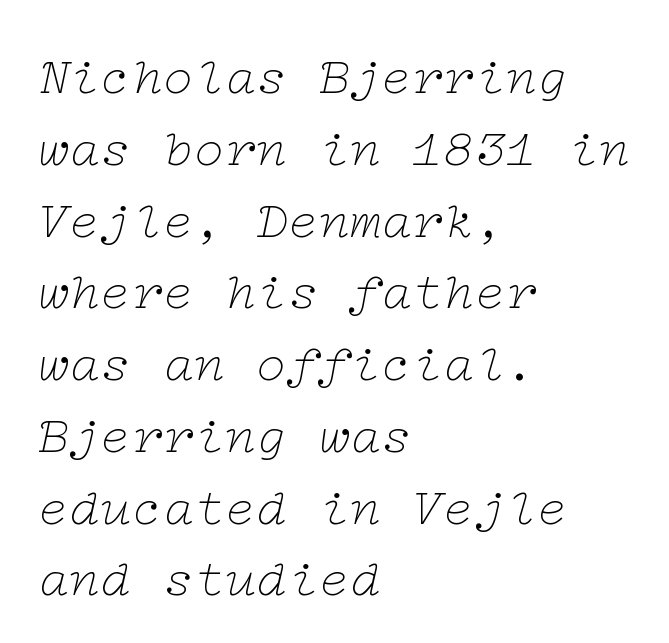
{"serif": "yes", "italic": "yes", "lean": "right", "slant_degrees": 12, "bold": "no", "weight": "thin", "width": "wide", "stroke_contrast": "low", "x_height": "medium", "underline": "no", "align": "left", "line_spacing": "normal", "line_spacing_ratio": 1.38, "letter_spacing": "normal", "letter_spacing_em": 0.0, "glyph_px": 52}
